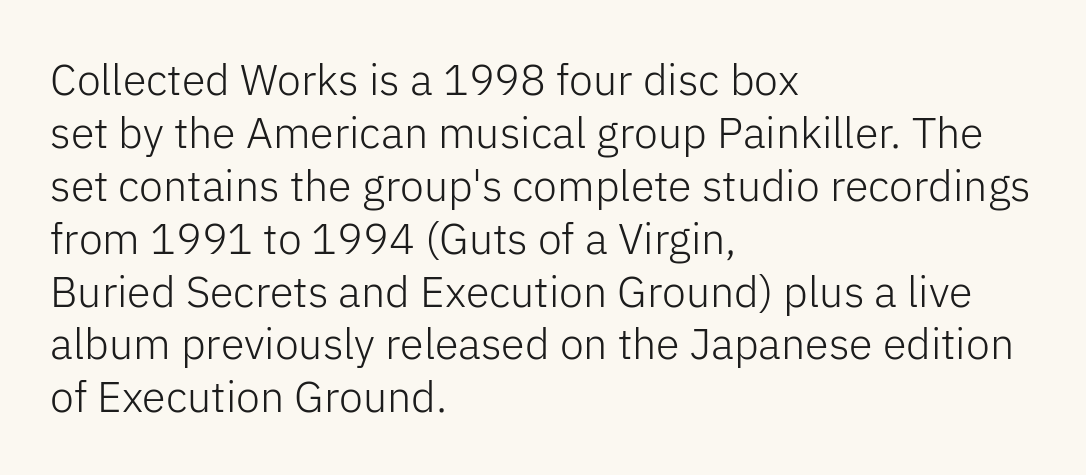
Q: Is the text bold? A: No.
Q: Is the text italic (slanted)? A: No, it is upright.
Q: Is the typeface a serif or a sans-serif typeface? A: Sans-serif.
Q: Is the text underlined? A: No.
Q: How is the paragraph aligned? A: Left-aligned.
Q: Is the spacing between letters normal or unusually wide? A: Normal.
Q: Width (condensed, normal, or wide)? A: Normal.
Q: Stroke contrast? A: Low.
Q: x-height? A: Medium.
Q: Monospaced? A: No.
